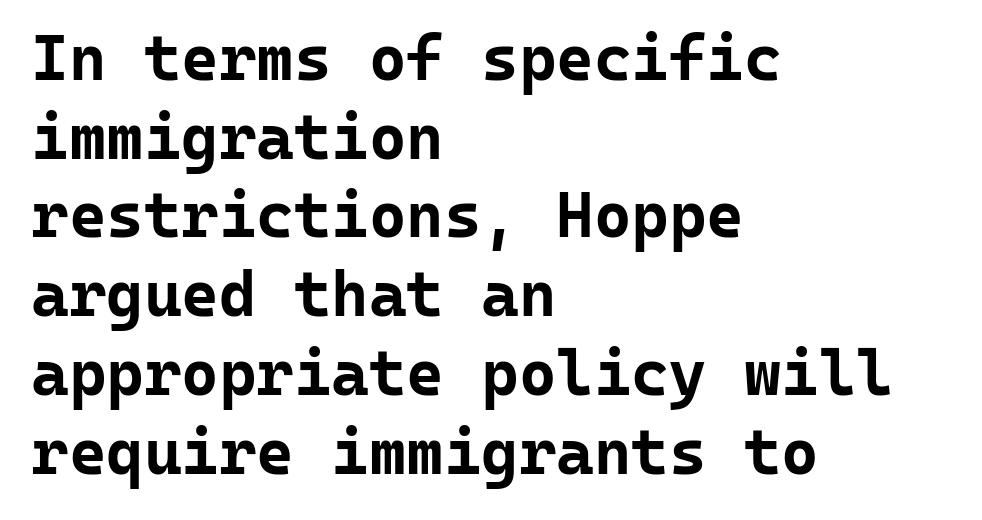
The image shows 64 px bold sans-serif type, upright, monospaced; set left-aligned, line spacing 1.23x, normal letter spacing, not underlined; low stroke contrast and a medium x-height.
